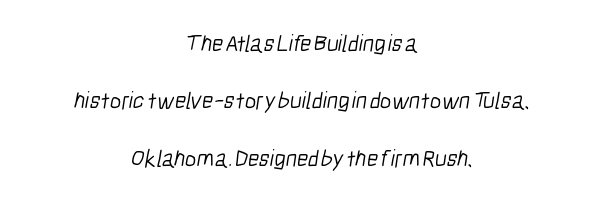
Q: Is the text bold? A: No.
Q: Is the text underlined? A: No.
Q: How is the paragraph aligned? A: Centered.
Q: Is the spacing between letters normal or unusually wide? A: Normal.
Q: Is the spacing between lines tight, normal or loose? A: Loose.
